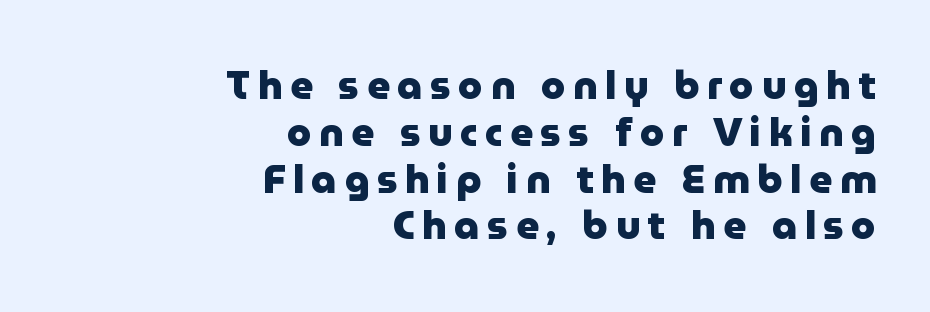
{"serif": "no", "italic": "no", "bold": "yes", "weight": "heavy", "width": "normal", "stroke_contrast": "low", "x_height": "medium", "monospaced": "no", "underline": "no", "align": "right", "line_spacing_ratio": 1.2, "letter_spacing": "wide", "letter_spacing_em": 0.2, "glyph_px": 39}
